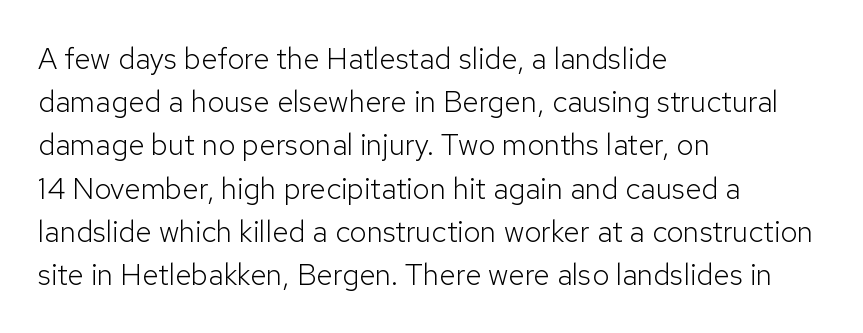
{"serif": "no", "italic": "no", "bold": "no", "weight": "light", "width": "normal", "stroke_contrast": "low", "x_height": "medium", "monospaced": "no", "underline": "no", "align": "left", "line_spacing": "normal", "line_spacing_ratio": 1.44, "letter_spacing": "normal", "letter_spacing_em": 0.0, "glyph_px": 30}
